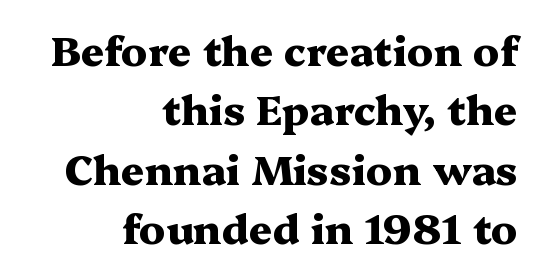
Q: Is the text bold? A: Yes.
Q: Is the text italic (slanted)? A: No, it is upright.
Q: Is the typeface a serif or a sans-serif typeface? A: Serif.
Q: Is the text underlined? A: No.
Q: How is the paragraph aligned? A: Right-aligned.
Q: Is the spacing between letters normal or unusually wide? A: Normal.
Q: Is the spacing between lines tight, normal or loose? A: Normal.
Q: Width (condensed, normal, or wide)? A: Wide.
Q: Stroke contrast? A: Medium.
Q: x-height? A: Medium.
Q: Monospaced? A: No.
